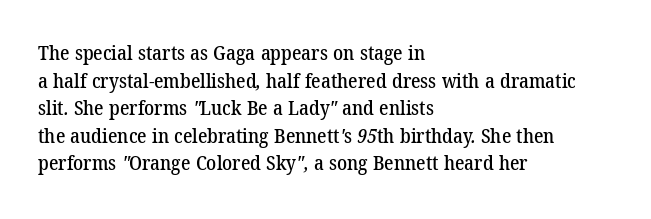
The baseline area is clear. Does extra space separate the letters? No, they use regular spacing. The passage is arranged the way most books set body copy — flush left. Honestly, the row spacing looks completely unremarkable.
